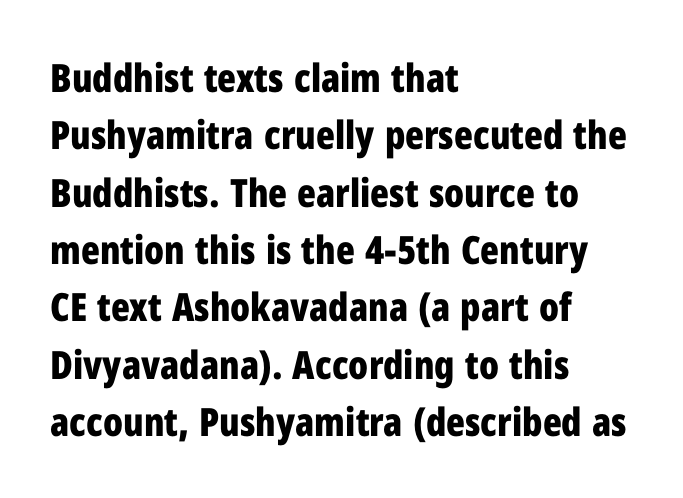
The image shows 39 px bold, condensed sans-serif type, upright; set left-aligned, normal line spacing (1.47x), normal letter spacing, not underlined; low stroke contrast and a medium x-height.
